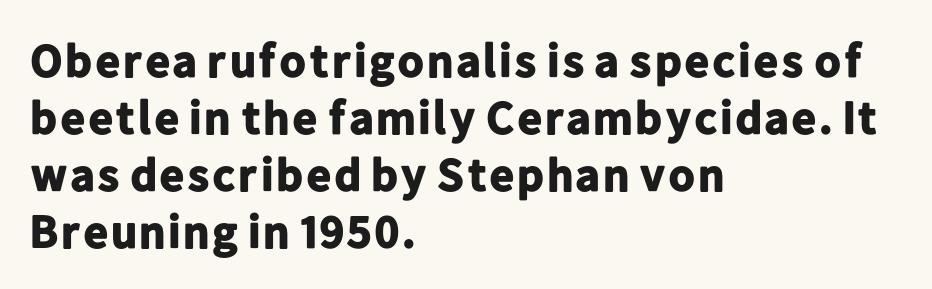
Does the lettering tilt? It doesn't — this is upright. The passage shown has conventional tracking throughout. Look at the stroke-to-counter ratio: heavy, a bold. A typesetter would call this proportional, since set widths differ per character. Type without underlining.
